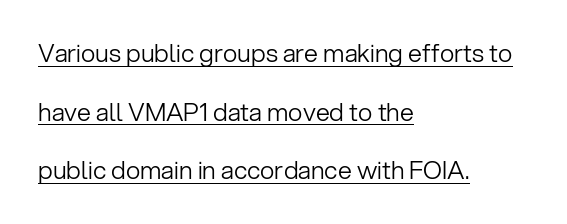
The image shows 25 px text type, upright; set left-aligned, loose line spacing (2.35x), normal letter spacing, underlined.
